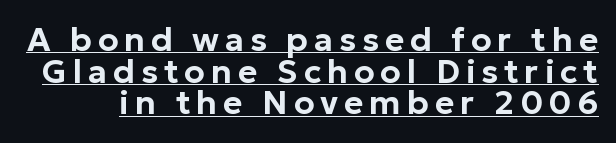
The glyphs are accompanied by a horizontal stroke just below them. Classification — sans serif. A typesetter would call this leading minimal, almost set solid. Character widths vary here, with narrow letters taking less room than wide ones. Style check: upright.
